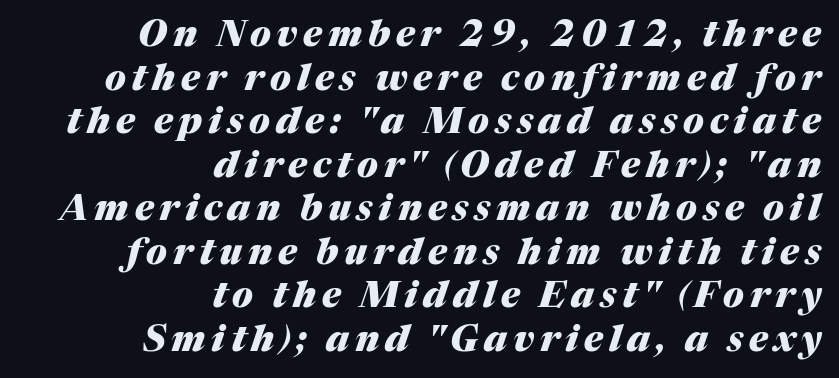
The foot of each line stays bare and open. The letters advance in unequal steps, a hallmark of proportional type. Layout note: lines flush right. The face used here has a pronounced slope to its letters.
